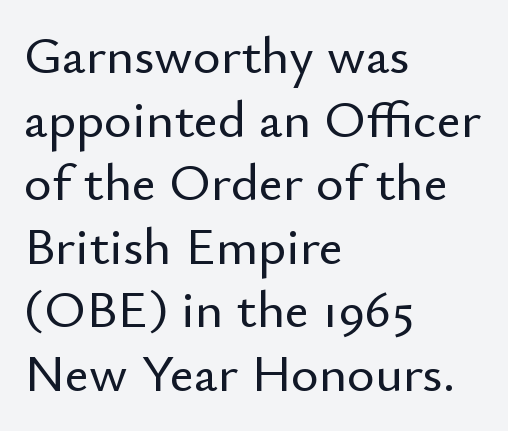
The image shows 53 px sans-serif type, upright; set left-aligned, line spacing 1.2x, normal letter spacing, not underlined; low stroke contrast and a small x-height.
